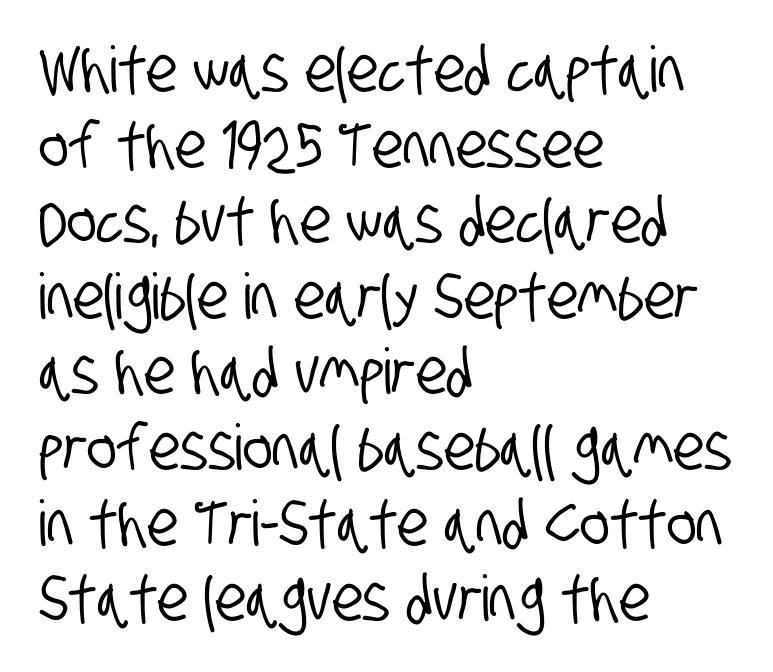
Q: Is the typeface a serif or a sans-serif typeface? A: Sans-serif.
Q: Is the text underlined? A: No.
Q: How is the paragraph aligned? A: Left-aligned.
Q: Is the spacing between letters normal or unusually wide? A: Normal.
Q: Width (condensed, normal, or wide)? A: Condensed.
Q: Stroke contrast? A: Low.
Q: x-height? A: Large.
Q: Monospaced? A: No.
